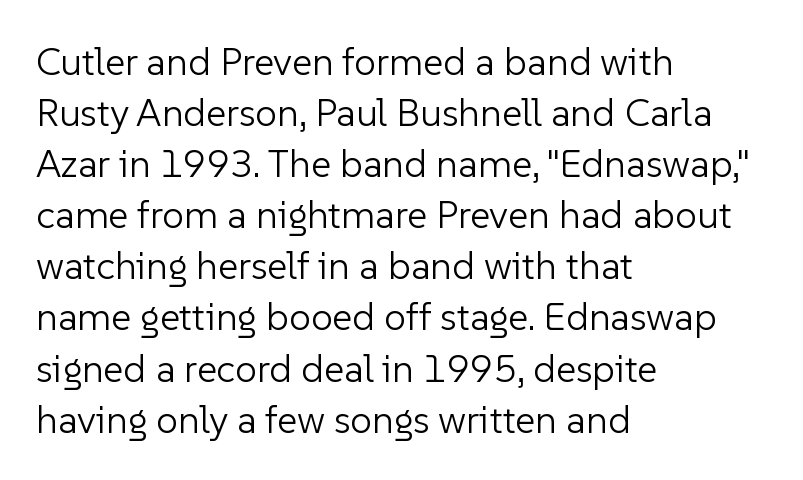
These glyphs show unthickened strokes, regular width or finer. The typesetter chose a ragged-right arrangement here. Here the designer chose a conventional face with non-uniform glyph widths. The space beneath each line is pristine and unruled.
